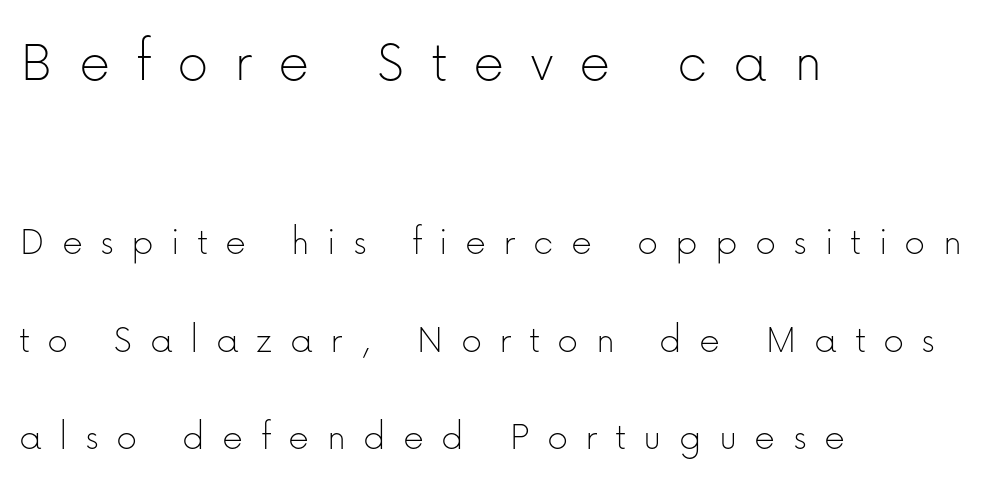
Notice how the passage keeps a crisp vertical edge on the left only. This sample uses expanded letter spacing, leaving extra air between glyphs. Nothing sits at the stroke ends, so this counts as sans-serif. Spacing verdict: proportional, widths tailored to each character. Unmarked baselines from the first word to the last.
